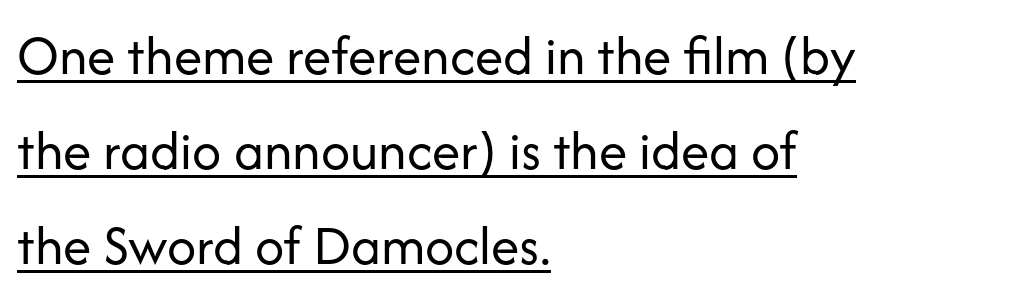
How would I describe the line gaps? Plain and ordinary. The face looks like a standard text weight, possibly lighter. Nothing unusual about the tracking: characters are spaced as the font intends. When letters stand straight like this, we call the style roman or upright.
